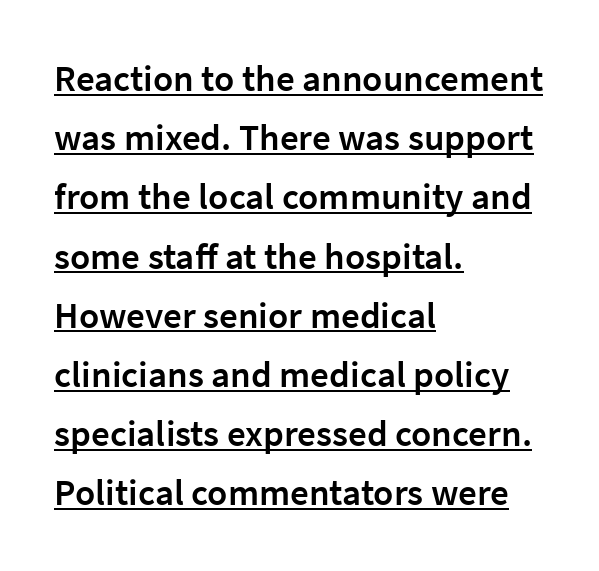
Q: Is the text bold? A: Semi-bold.
Q: Is the text italic (slanted)? A: No, it is upright.
Q: Is the typeface a serif or a sans-serif typeface? A: Sans-serif.
Q: Is the text underlined? A: Yes.
Q: How is the paragraph aligned? A: Left-aligned.
Q: Is the spacing between letters normal or unusually wide? A: Normal.
Q: Is the spacing between lines tight, normal or loose? A: Normal.
Q: Width (condensed, normal, or wide)? A: Normal.
Q: Stroke contrast? A: Low.
Q: x-height? A: Medium.
Q: Monospaced? A: No.
